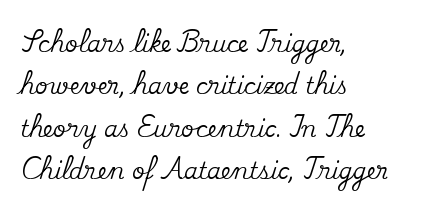
{"underline": "no", "align": "left", "line_spacing": "loose", "line_spacing_ratio": 1.93, "letter_spacing": "normal", "letter_spacing_em": 0.0, "glyph_px": 22}
